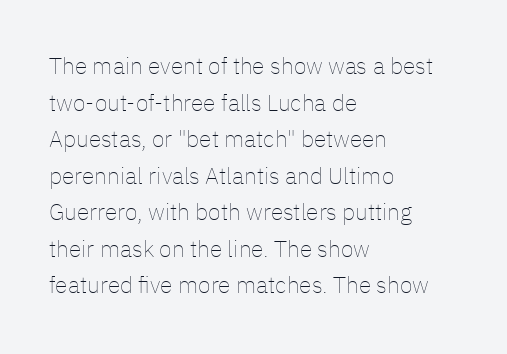
Q: Is the text bold? A: No.
Q: Is the text italic (slanted)? A: No, it is upright.
Q: Is the text underlined? A: No.
Q: How is the paragraph aligned? A: Left-aligned.
Q: Is the spacing between letters normal or unusually wide? A: Normal.
Q: Is the spacing between lines tight, normal or loose? A: Normal.
